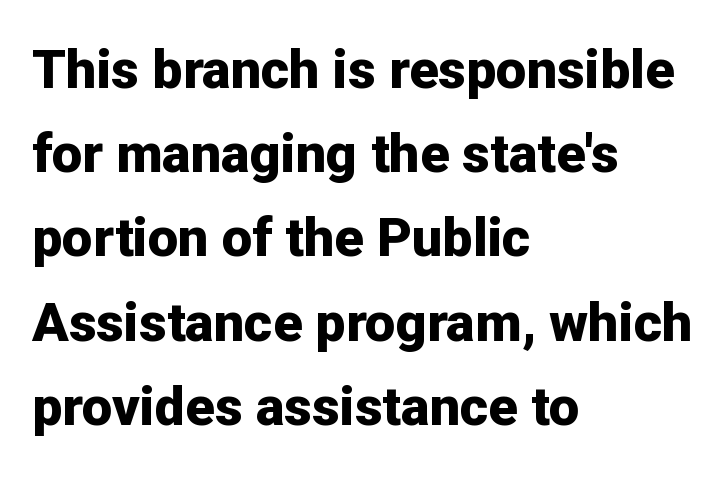
Q: Is the text bold? A: Yes.
Q: Is the text italic (slanted)? A: No, it is upright.
Q: Is the typeface a serif or a sans-serif typeface? A: Sans-serif.
Q: Is the text underlined? A: No.
Q: How is the paragraph aligned? A: Left-aligned.
Q: Is the spacing between letters normal or unusually wide? A: Normal.
Q: Is the spacing between lines tight, normal or loose? A: Normal.
Q: Width (condensed, normal, or wide)? A: Normal.
Q: Stroke contrast? A: Low.
Q: x-height? A: Medium.
Q: Monospaced? A: No.
